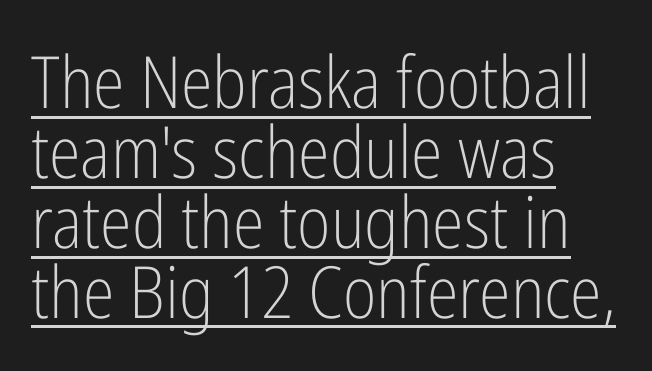
The image shows 72 px light, condensed sans-serif type, upright; set left-aligned, tight line spacing (0.97x), normal letter spacing, underlined; low stroke contrast and a medium x-height.
